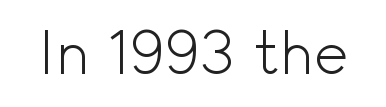
Counters stay open thanks to moderate or lighter strokes. The letters advance in unequal steps, a hallmark of proportional type. The words here are not underlined. Each word holds together tightly as a unit, with standard inter-letter gaps. Letterform terminals end flat and unadorned throughout the passage. Ordinary non-slanted type is in use.
